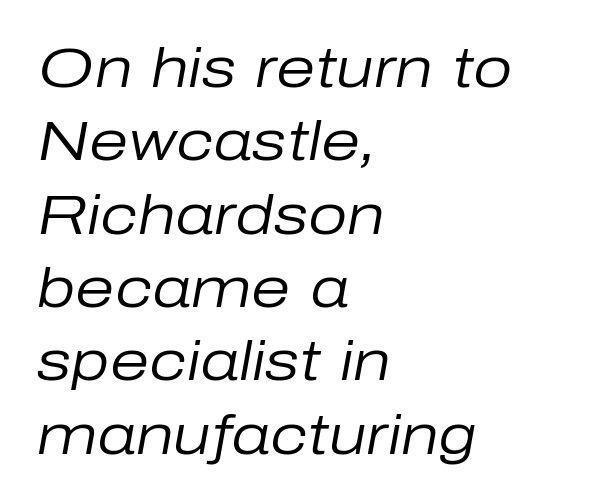
Q: Is the text bold? A: No.
Q: Is the text italic (slanted)? A: Yes, it leans right by about 10 degrees.
Q: Is the text underlined? A: No.
Q: How is the paragraph aligned? A: Left-aligned.
Q: Is the spacing between letters normal or unusually wide? A: Normal.
Q: Is the spacing between lines tight, normal or loose? A: Normal.
Q: Width (condensed, normal, or wide)? A: Normal.
Q: Stroke contrast? A: Low.
Q: x-height? A: Medium.
Q: Monospaced? A: No.
